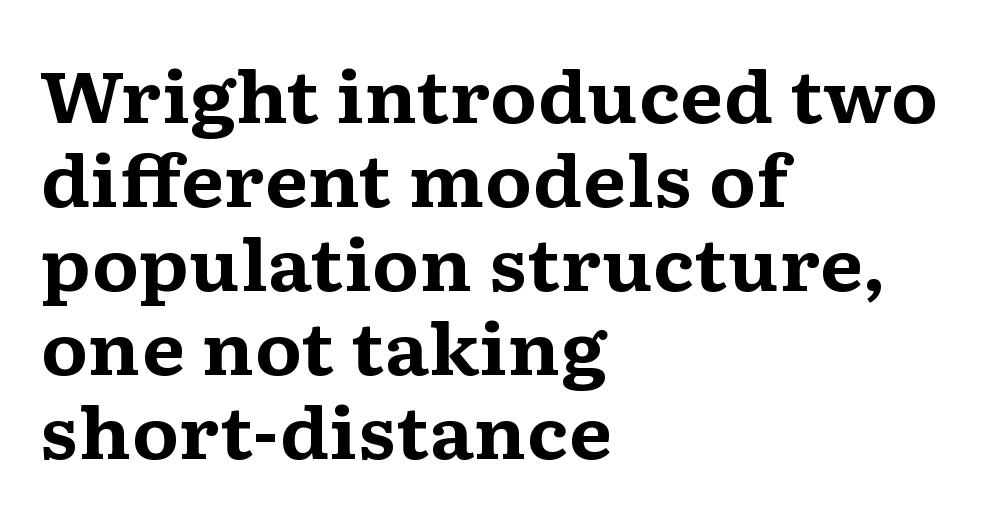
{"serif": "yes", "italic": "no", "bold": "yes", "weight": "bold", "width": "wide", "stroke_contrast": "medium", "x_height": "medium", "monospaced": "no", "underline": "no", "align": "left", "line_spacing_ratio": 1.2, "letter_spacing": "normal", "letter_spacing_em": 0.0, "glyph_px": 70}
